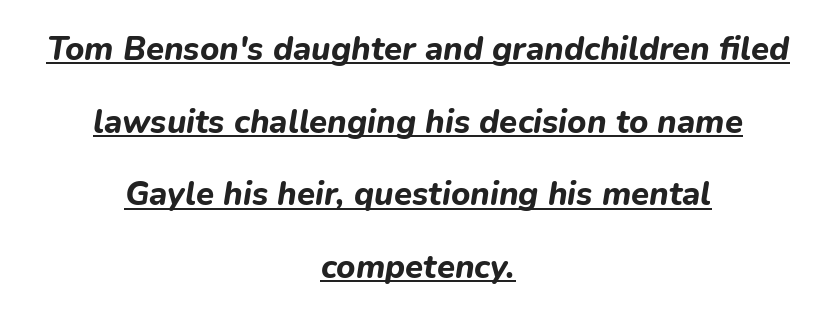
Q: Is the text bold? A: Yes.
Q: Is the text italic (slanted)? A: Yes, it leans right by about 9 degrees.
Q: Is the text underlined? A: Yes.
Q: How is the paragraph aligned? A: Centered.
Q: Is the spacing between letters normal or unusually wide? A: Normal.
Q: Is the spacing between lines tight, normal or loose? A: Loose.
Q: Width (condensed, normal, or wide)? A: Normal.
Q: Stroke contrast? A: Low.
Q: x-height? A: Medium.
Q: Monospaced? A: No.
